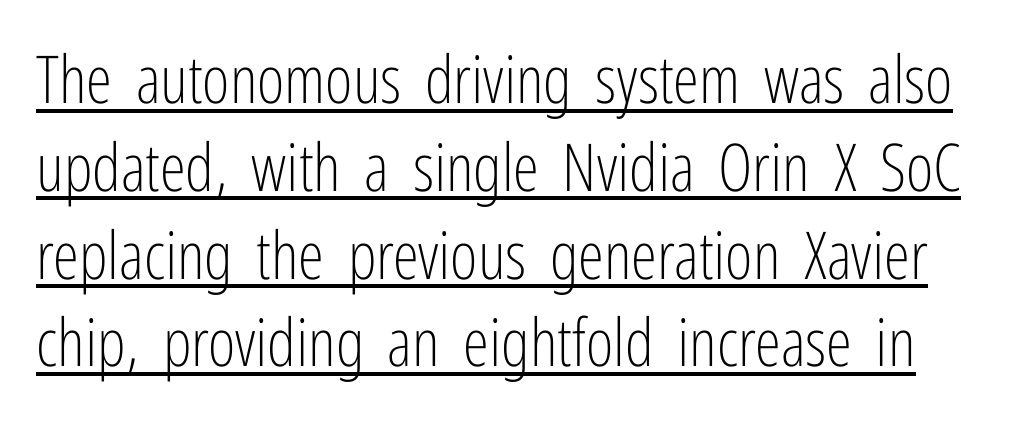
{"serif": "no", "italic": "no", "bold": "no", "weight": "light", "width": "condensed", "stroke_contrast": "low", "x_height": "medium", "monospaced": "no", "underline": "yes", "line_spacing": "normal", "line_spacing_ratio": 1.33, "letter_spacing": "normal", "letter_spacing_em": 0.0, "glyph_px": 66}
